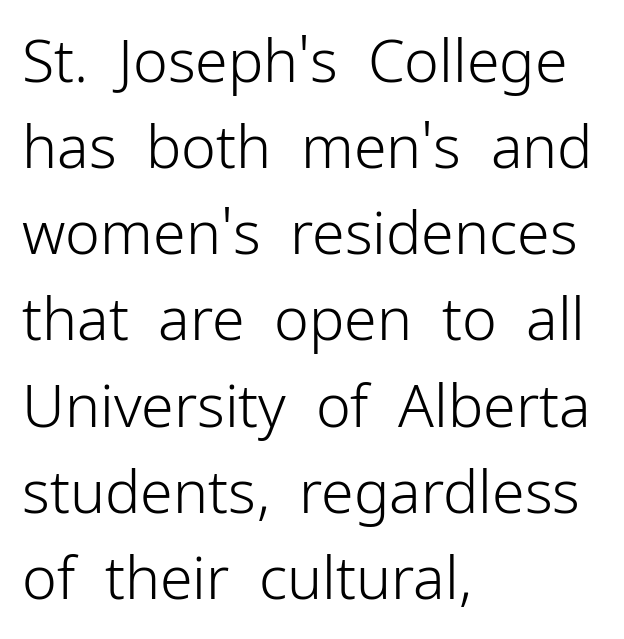
These lines are rendered in a variable-pitch font. Notice how the stems are strictly vertical — no italics here. Does the leading feel generous? No, just average. Decoration check: the copy has no underline. Layout note: lines flush left. Is the type heavy? It reads as light-to-regular instead.
